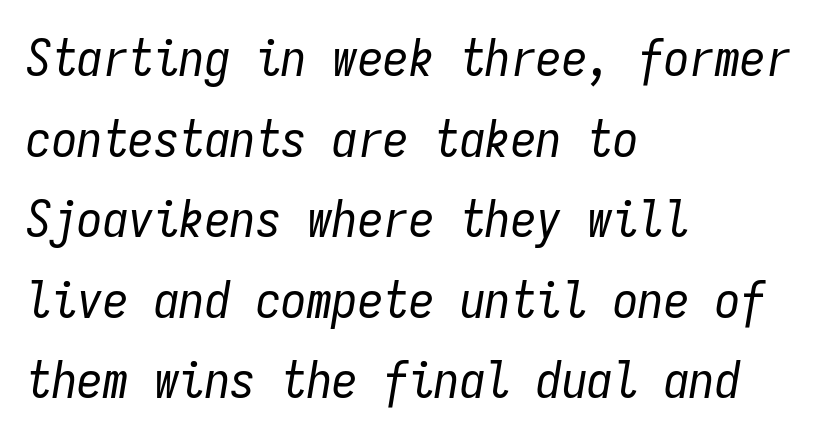
Q: Is the text bold? A: No.
Q: Is the text italic (slanted)? A: Yes, it leans right by about 9 degrees.
Q: Is the text underlined? A: No.
Q: How is the paragraph aligned? A: Left-aligned.
Q: Is the spacing between letters normal or unusually wide? A: Normal.
Q: Is the spacing between lines tight, normal or loose? A: Normal.
Q: Width (condensed, normal, or wide)? A: Condensed.
Q: Stroke contrast? A: Low.
Q: x-height? A: Medium.
Q: Monospaced? A: Yes.
